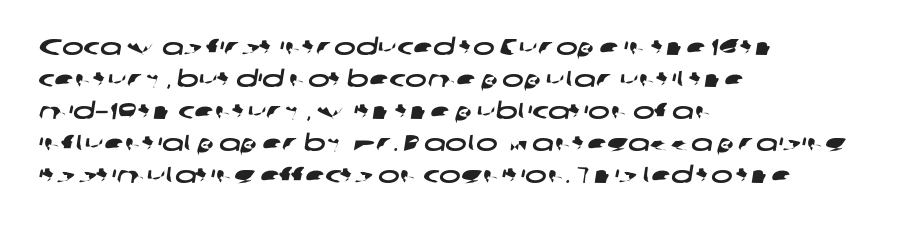
{"underline": "no", "align": "left", "line_spacing": "normal", "line_spacing_ratio": 1.39, "letter_spacing": "normal", "letter_spacing_em": 0.0, "glyph_px": 23}
